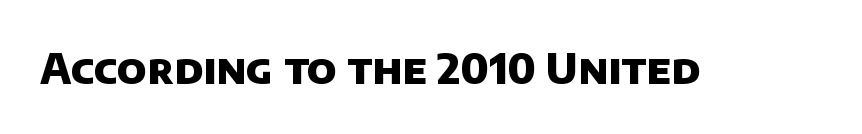
The letters advance in unequal steps, a hallmark of proportional type. The strokes are fattened all the way to bold. Nope, no serifs anywhere on these letters. No extra tracking has been applied to these lines. The gap between lines stays unmarked.
